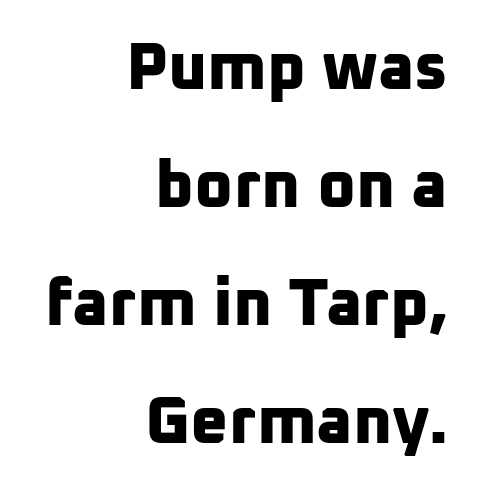
The image shows 66 px bold sans-serif type; set right-aligned, line spacing 1.79x, normal letter spacing, not underlined; low stroke contrast and a medium x-height.
